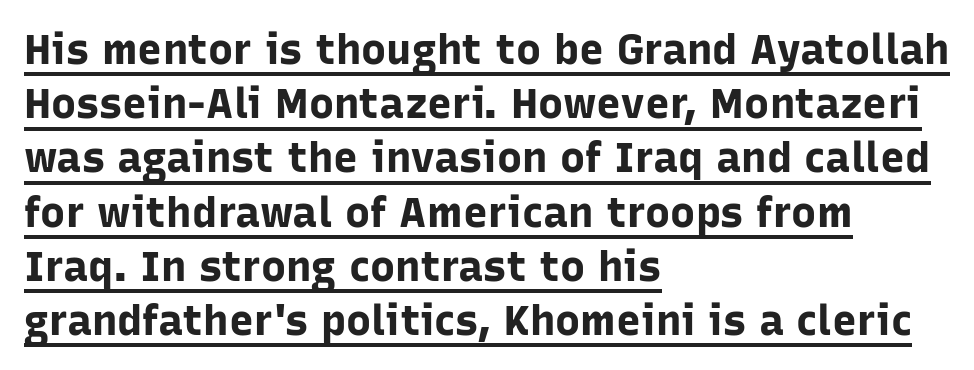
Reading down the block, your eye returns to a fixed left position each line. Italic: no, the glyphs are upright roman. These lines sit exactly where default settings would place them. Each letter keeps its own natural width here, so spacing adapts to shape. This is heavy type, rendered in bold.
